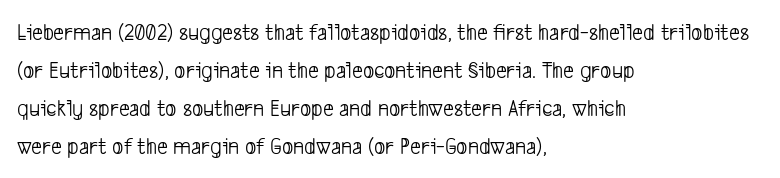
The font is comparable to plain body text, perhaps lighter. The baseline area is clear. This rendering uses left alignment, leaving the right contour irregular. Does the leading feel generous? No, just average. Standard letterfit; no display-style spreading of the glyphs.
